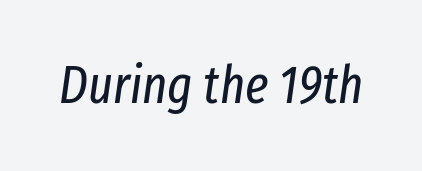
{"italic": "yes", "lean": "right", "slant_degrees": 8, "bold": "no", "weight": "regular", "width": "condensed", "stroke_contrast": "low", "x_height": "medium", "monospaced": "no", "underline": "no", "letter_spacing": "normal", "letter_spacing_em": 0.0, "glyph_px": 53}
